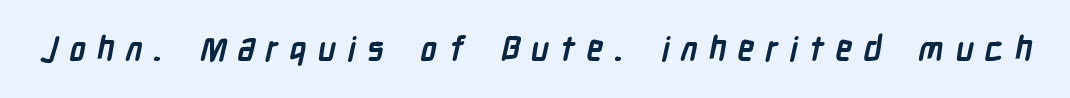
The image shows 33 px semibold, condensed sans-serif type; set unusually wide letter spacing (+0.34 em), not underlined; low stroke contrast and a medium x-height.
